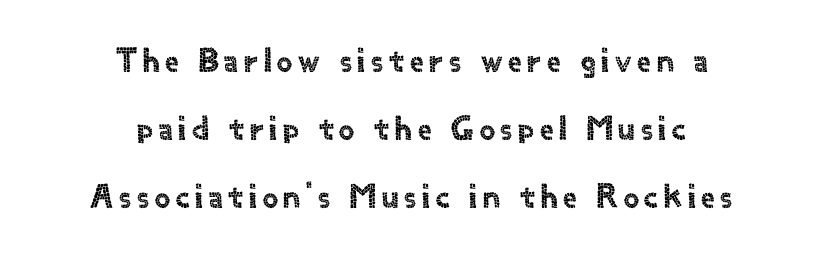
Q: Is the text italic (slanted)? A: No, it is upright.
Q: Is the typeface a serif or a sans-serif typeface? A: Sans-serif.
Q: Is the text underlined? A: No.
Q: How is the paragraph aligned? A: Centered.
Q: Is the spacing between lines tight, normal or loose? A: Loose.
Q: Width (condensed, normal, or wide)? A: Normal.
Q: x-height? A: Small.
Q: Monospaced? A: No.
